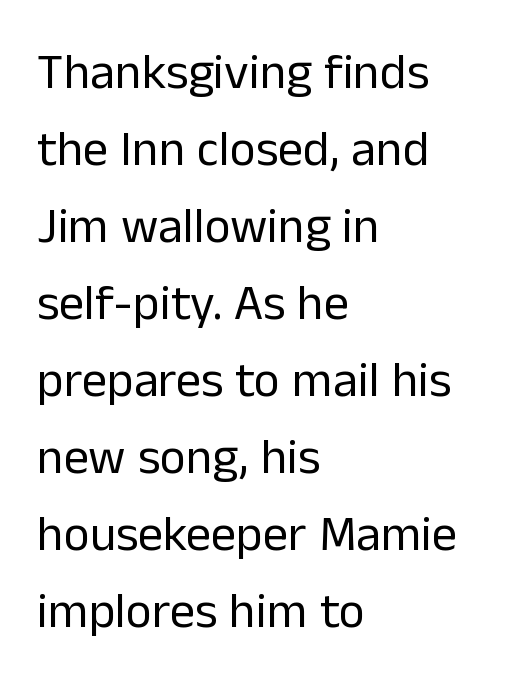
{"serif": "no", "italic": "no", "bold": "no", "weight": "regular", "width": "normal", "stroke_contrast": "low", "x_height": "medium", "monospaced": "no", "underline": "no", "align": "left", "line_spacing": "normal", "line_spacing_ratio": 1.54, "letter_spacing": "normal", "letter_spacing_em": 0.0, "glyph_px": 50}
